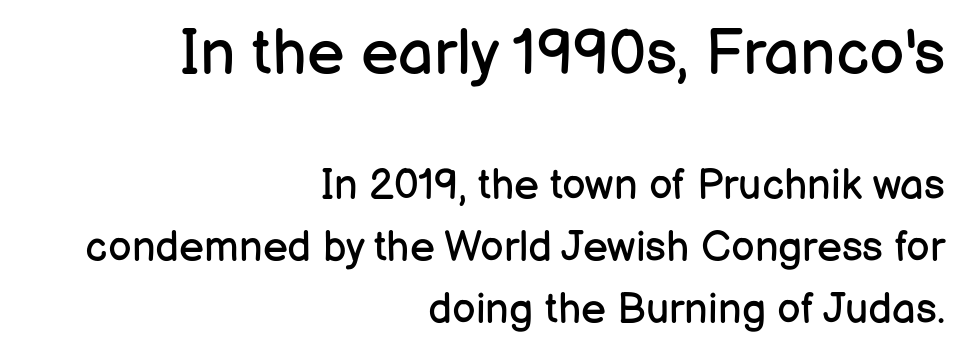
{"serif": "no", "italic": "no", "bold": "no", "weight": "regular", "width": "normal", "stroke_contrast": "low", "x_height": "medium", "monospaced": "no", "underline": "no", "align": "right", "line_spacing": "normal", "line_spacing_ratio": 1.48, "letter_spacing": "normal", "letter_spacing_em": 0.0, "larger_block": "first", "size_ratio": 1.5, "glyph_px": 63}
